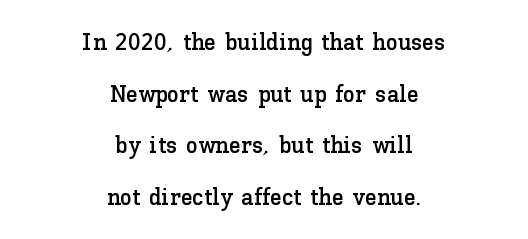
Honestly, the letter spacing is just normal — you wouldn't notice it. Horizontal bands of white between lines are thick stripes. The axis of the letterforms is exactly vertical. Compared with a flush-left layout, this one balances lines on the center instead. No word sits above an underline.
